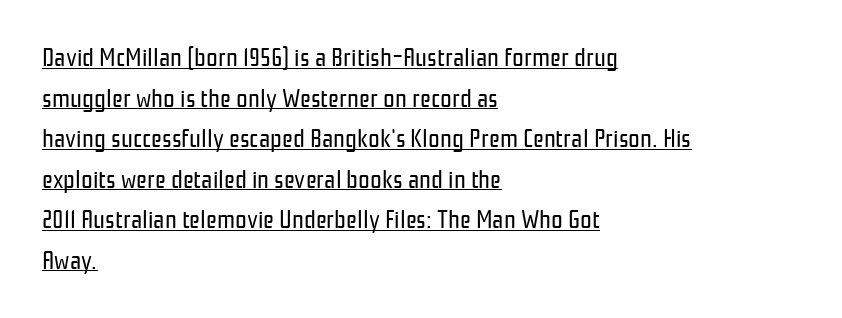
{"italic": "no", "bold": "no", "underline": "yes", "align": "left", "line_spacing": "normal", "line_spacing_ratio": 1.56, "letter_spacing": "normal", "letter_spacing_em": 0.0, "glyph_px": 26}
